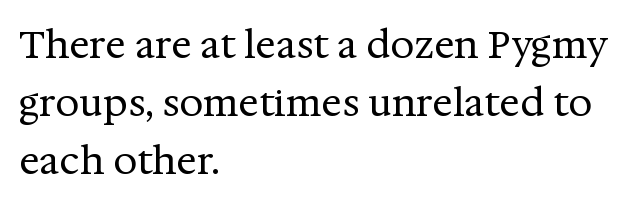
Q: Is the text bold? A: No.
Q: Is the text italic (slanted)? A: No, it is upright.
Q: Is the typeface a serif or a sans-serif typeface? A: Serif.
Q: Is the text underlined? A: No.
Q: How is the paragraph aligned? A: Left-aligned.
Q: Is the spacing between letters normal or unusually wide? A: Normal.
Q: Is the spacing between lines tight, normal or loose? A: Normal.
Q: Width (condensed, normal, or wide)? A: Normal.
Q: Stroke contrast? A: Medium.
Q: x-height? A: Medium.
Q: Monospaced? A: No.
